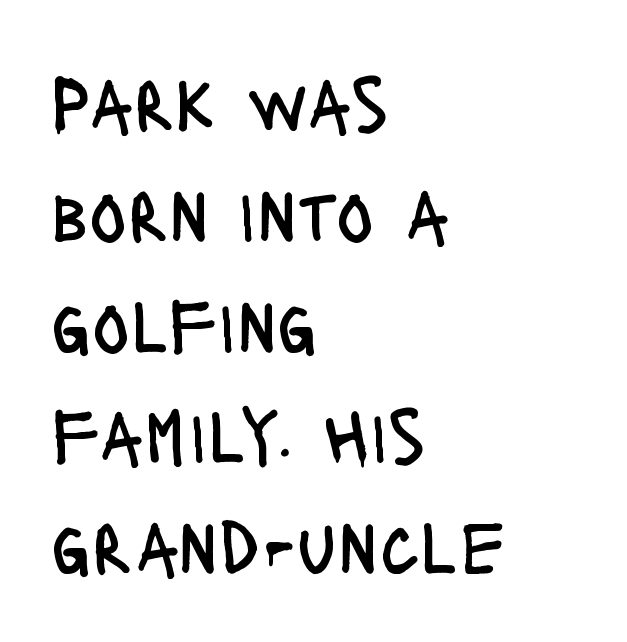
{"serif": "no", "italic": "no", "bold": "no", "weight": "regular", "width": "condensed", "stroke_contrast": "low", "x_height": "large", "monospaced": "no", "underline": "no", "align": "left", "line_spacing": "normal", "line_spacing_ratio": 1.42, "letter_spacing": "normal", "letter_spacing_em": 0.0, "glyph_px": 78}
